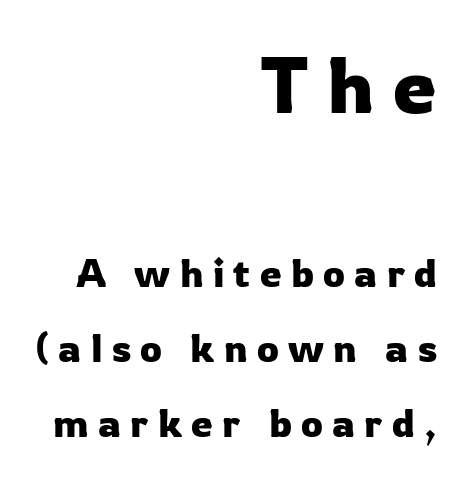
Designer's note — italics off, roman on. In terms of letterform style, serifs are entirely absent. The gap between lines stays unmarked. Rows of type keep a wide berth in the vertical direction.
